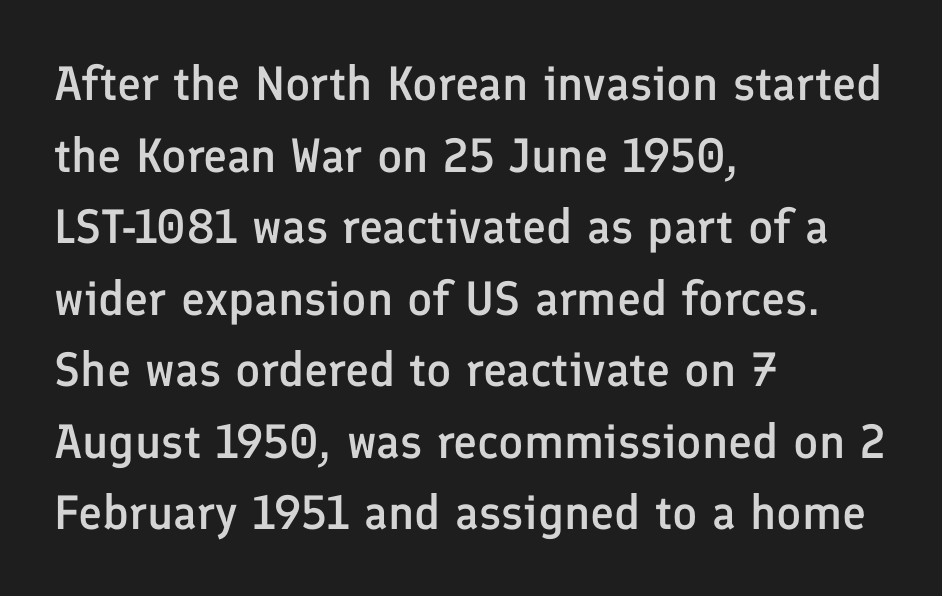
{"serif": "no", "italic": "no", "bold": "semi", "weight": "semibold", "width": "normal", "stroke_contrast": "low", "x_height": "medium", "monospaced": "no", "underline": "no", "align": "left", "line_spacing": "normal", "line_spacing_ratio": 1.49, "letter_spacing": "normal", "letter_spacing_em": 0.0, "glyph_px": 48}
